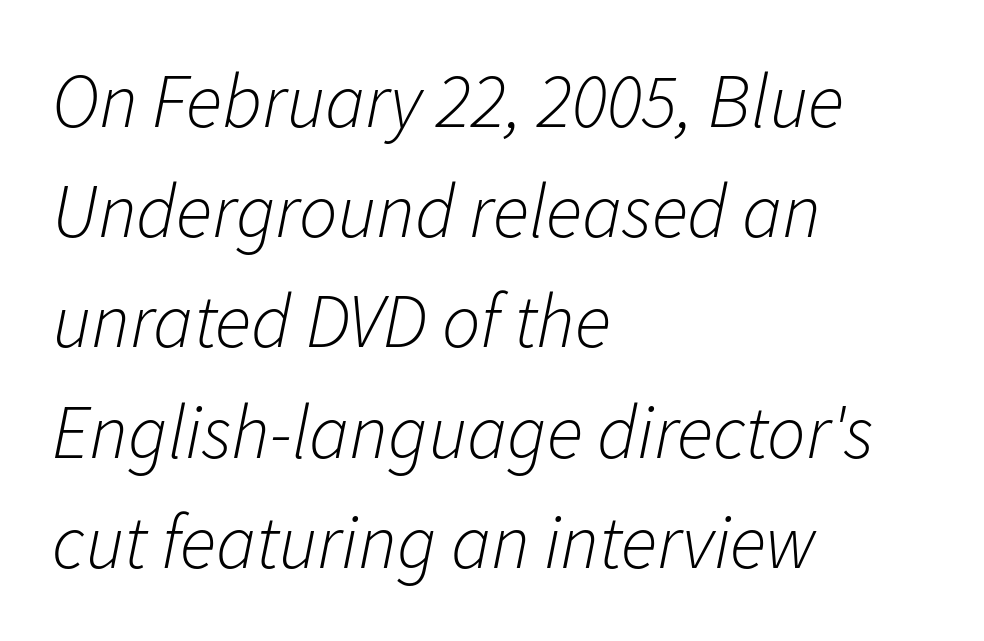
The image shows 76 px light type, italic (leaning right); set left-aligned, normal line spacing (1.45x), normal letter spacing, not underlined; low stroke contrast and a medium x-height.
